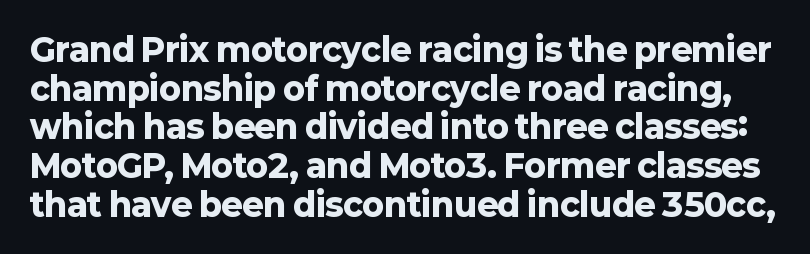
The image shows 32 px heavy sans-serif type, upright; set line spacing 1.21x, normal letter spacing, not underlined; low stroke contrast and a medium x-height.
